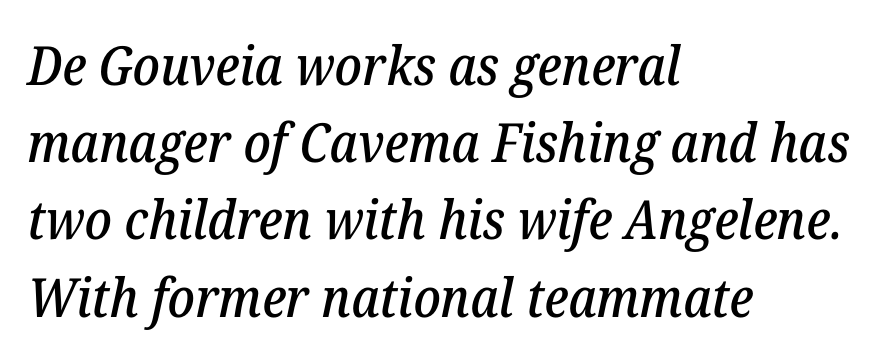
{"serif": "yes", "italic": "yes", "lean": "right", "slant_degrees": 12, "width": "normal", "stroke_contrast": "low", "x_height": "medium", "monospaced": "no", "underline": "no", "align": "left", "line_spacing": "normal", "line_spacing_ratio": 1.43, "letter_spacing": "normal", "letter_spacing_em": 0.0, "glyph_px": 54}
